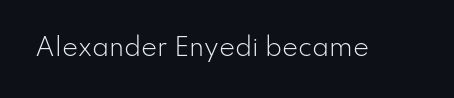
Q: Is the text bold? A: No.
Q: Is the text italic (slanted)? A: No, it is upright.
Q: Is the text underlined? A: No.
Q: Is the spacing between letters normal or unusually wide? A: Normal.
